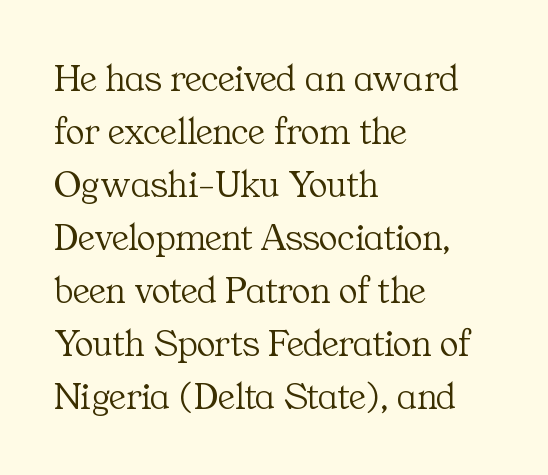
{"serif": "yes", "italic": "no", "bold": "no", "weight": "light", "width": "normal", "stroke_contrast": "medium", "x_height": "medium", "monospaced": "no", "underline": "no", "align": "left", "line_spacing": "normal", "line_spacing_ratio": 1.36, "letter_spacing": "normal", "letter_spacing_em": 0.0, "glyph_px": 39}
